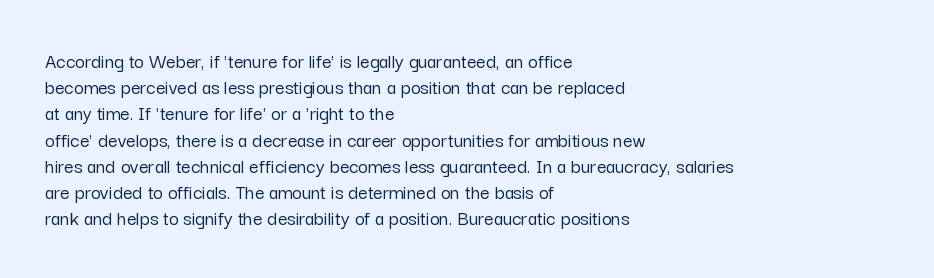
Q: Is the text italic (slanted)? A: No, it is upright.
Q: Is the text underlined? A: No.
Q: How is the paragraph aligned? A: Left-aligned.
Q: Is the spacing between letters normal or unusually wide? A: Normal.
Q: Is the spacing between lines tight, normal or loose? A: Normal.
